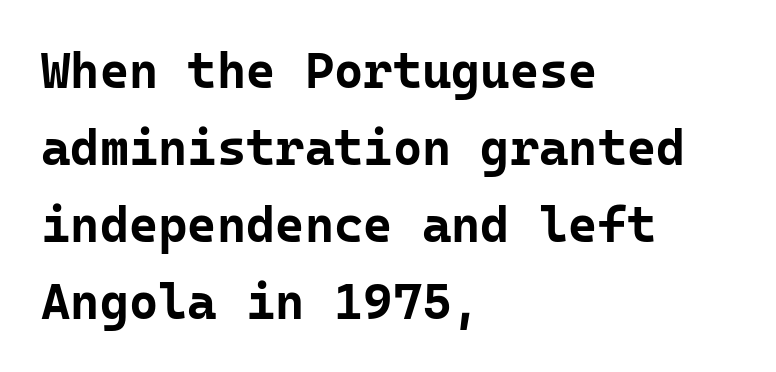
Spacing between characters is what you'd get straight out of the box. Type style note: lacks serifs. The rendering uses typewriter-style spacing with identical character cells. Is the type bold? Yes — the strokes are clearly thick and heavy. This block has exactly the height ordinary leading produces. A bare baseline throughout the passage.
